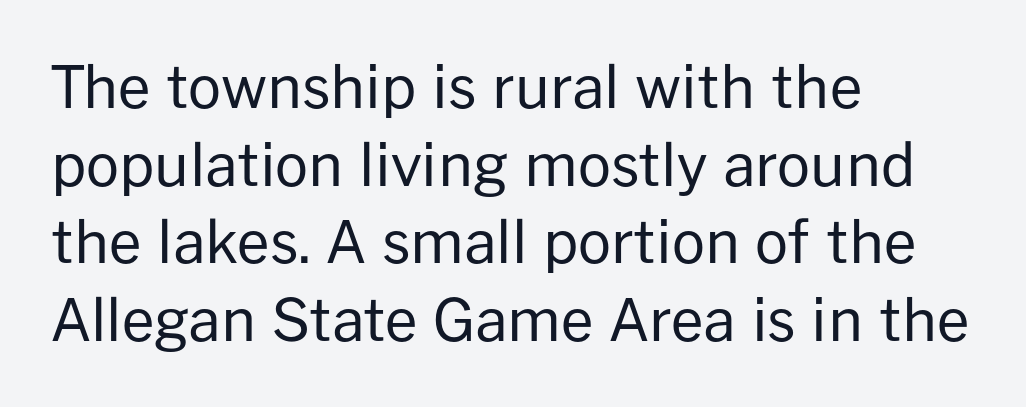
Q: Is the text bold? A: No.
Q: Is the text italic (slanted)? A: No, it is upright.
Q: Is the typeface a serif or a sans-serif typeface? A: Sans-serif.
Q: Is the text underlined? A: No.
Q: How is the paragraph aligned? A: Left-aligned.
Q: Is the spacing between letters normal or unusually wide? A: Normal.
Q: Is the spacing between lines tight, normal or loose? A: Normal.
Q: Width (condensed, normal, or wide)? A: Normal.
Q: Stroke contrast? A: Low.
Q: x-height? A: Medium.
Q: Monospaced? A: No.
